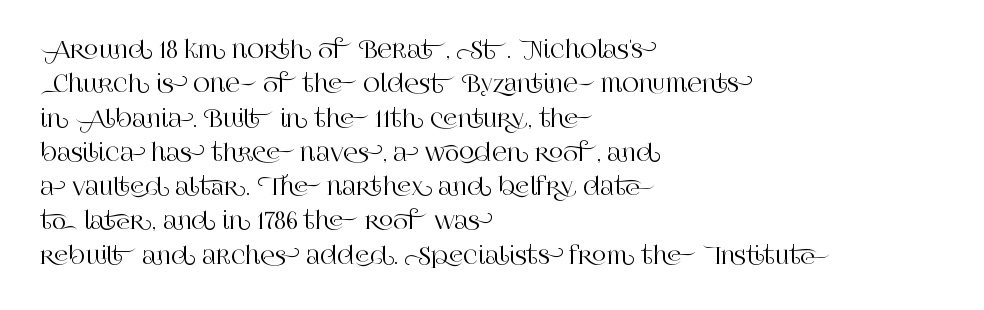
Q: Is the text italic (slanted)? A: No, it is upright.
Q: Is the text underlined? A: No.
Q: How is the paragraph aligned? A: Left-aligned.
Q: Is the spacing between letters normal or unusually wide? A: Normal.
Q: Is the spacing between lines tight, normal or loose? A: Normal.
